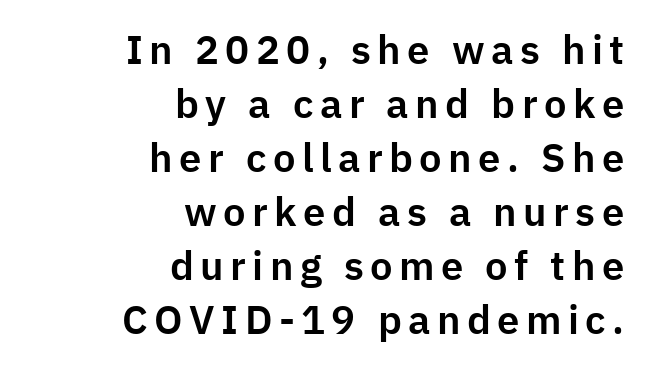
{"serif": "no", "italic": "no", "width": "normal", "stroke_contrast": "low", "x_height": "medium", "monospaced": "no", "underline": "no", "align": "right", "line_spacing": "normal", "line_spacing_ratio": 1.35, "glyph_px": 40}
